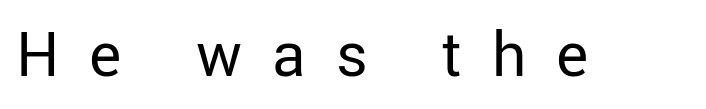
The image shows 61 px regular-weight sans-serif type, upright; set unusually wide letter spacing (+0.49 em), not underlined; low stroke contrast and a medium x-height.
